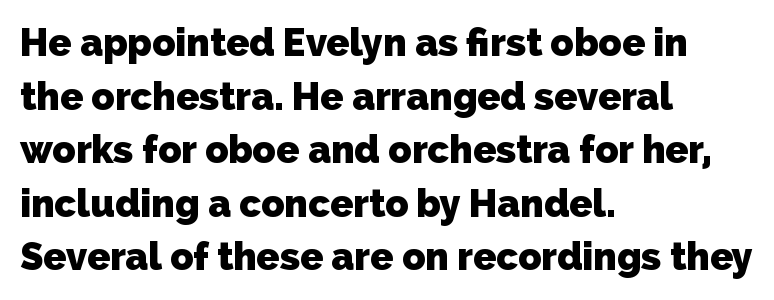
Rows of type keep a routine distance in the vertical direction. Nothing sits at the stroke ends, so this counts as sans-serif. You'd pick this weight for a headline — it's a proper bold. Line starts are locked; line ends wander. This rendering features lettering with no underline. Observe the ordinary spacing: letters are neighbours, not strangers.
